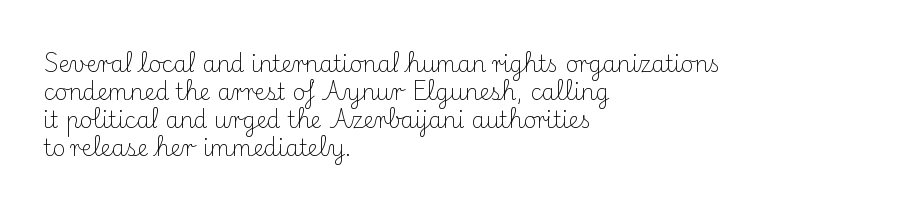
The image shows 22 px text type, upright; set left-aligned, normal line spacing (1.27x), normal letter spacing, not underlined.
